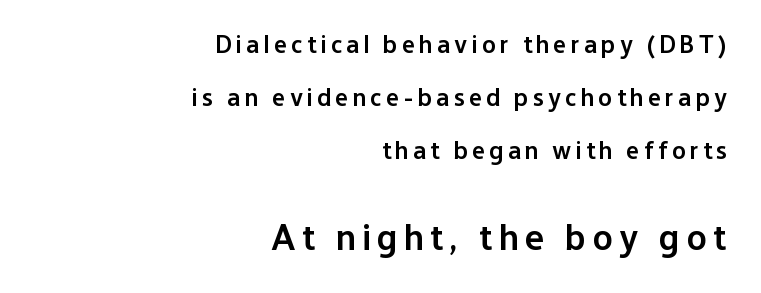
{"serif": "no", "italic": "no", "bold": "semi", "weight": "semibold", "width": "normal", "stroke_contrast": "low", "x_height": "medium", "monospaced": "no", "underline": "no", "align": "right", "line_spacing": "loose", "line_spacing_ratio": 2.12, "larger_block": "second", "size_ratio": 1.48, "glyph_px": 37}
